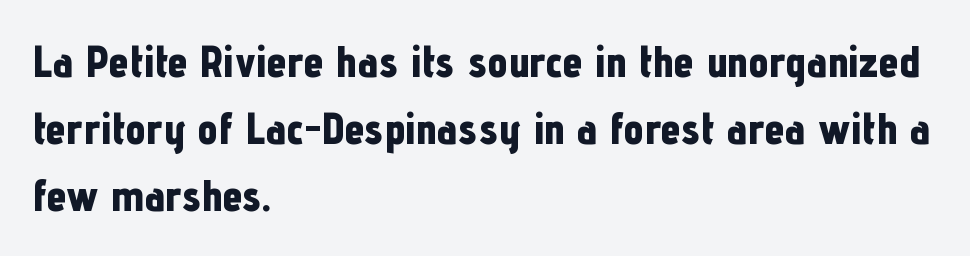
{"serif": "no", "italic": "no", "bold": "yes", "weight": "bold", "width": "condensed", "stroke_contrast": "low", "x_height": "medium", "monospaced": "no", "underline": "no", "align": "left", "line_spacing": "normal", "line_spacing_ratio": 1.49, "letter_spacing": "normal", "letter_spacing_em": 0.0, "glyph_px": 45}
